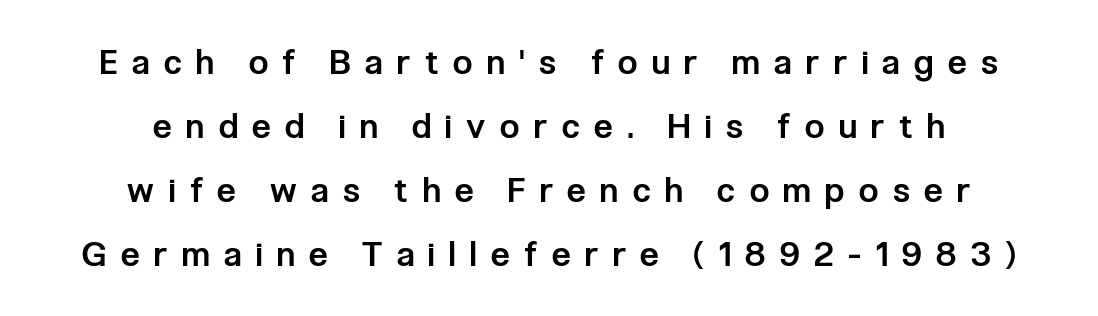
{"serif": "no", "italic": "no", "bold": "semi", "weight": "semibold", "width": "condensed", "stroke_contrast": "low", "x_height": "medium", "monospaced": "no", "underline": "no", "align": "center", "line_spacing_ratio": 1.88, "letter_spacing": "wide", "letter_spacing_em": 0.43, "glyph_px": 34}
